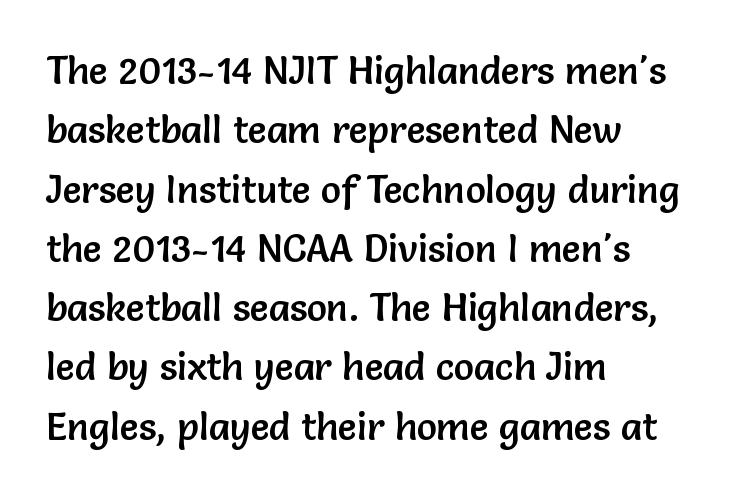
The image shows 38 px sans-serif type, upright; set left-aligned, normal line spacing (1.56x), normal letter spacing, not underlined; low stroke contrast and a medium x-height.
